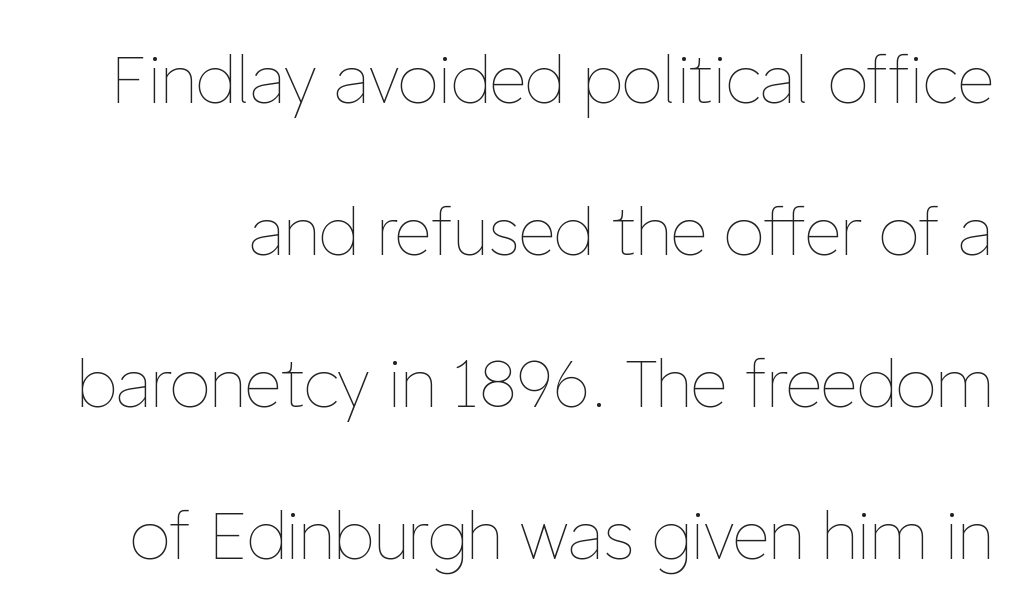
Interline gaps are noticeably wide in this sample. Each letter keeps its own natural width here, so spacing adapts to shape. The letters stand upright; this is a roman face. Each stroke keeps to a modest, everyday thickness or less. Short note: letters normally spaced.
